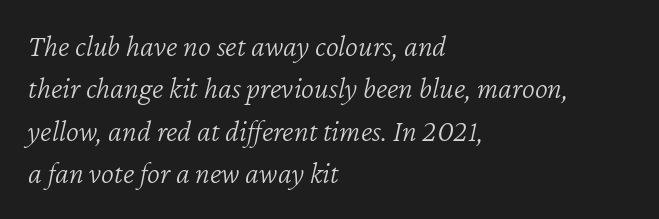
Q: Is the text bold? A: No.
Q: Is the text italic (slanted)? A: Yes, it leans right by about 12 degrees.
Q: Is the text underlined? A: No.
Q: How is the paragraph aligned? A: Left-aligned.
Q: Is the spacing between letters normal or unusually wide? A: Normal.
Q: Is the spacing between lines tight, normal or loose? A: Normal.
Q: Width (condensed, normal, or wide)? A: Normal.
Q: Stroke contrast? A: Low.
Q: x-height? A: Medium.
Q: Monospaced? A: No.
